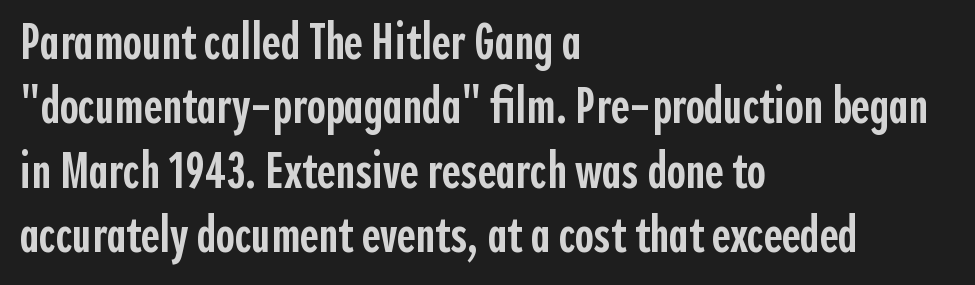
The image shows 51 px semibold, condensed sans-serif type, upright; set left-aligned, normal line spacing (1.26x), normal letter spacing, not underlined; a medium x-height.
